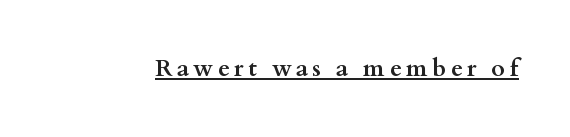
The string is rendered with underlining switched on. The face used here has the dense, thick strokes of a bold. This is roman type, the default non-slanted kind.
